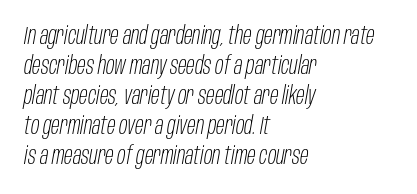
A student would call this left alignment; a typographer would say flush left, rag right. This is oblique type, the kind used for emphasis or titles. Standard letterfit; no display-style spreading of the glyphs. The area under the type is left untouched.
